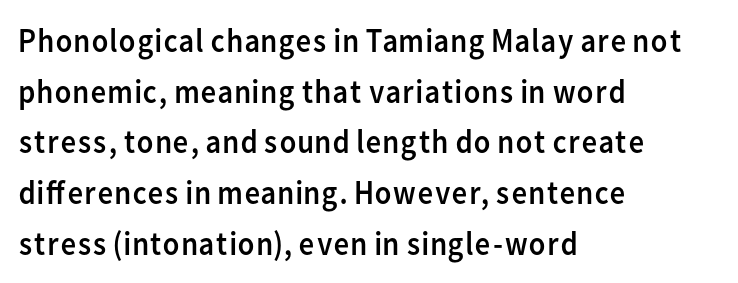
The image shows 34 px regular-weight sans-serif type, upright; set left-aligned, normal line spacing (1.49x), normal letter spacing, not underlined; low stroke contrast and a medium x-height.
